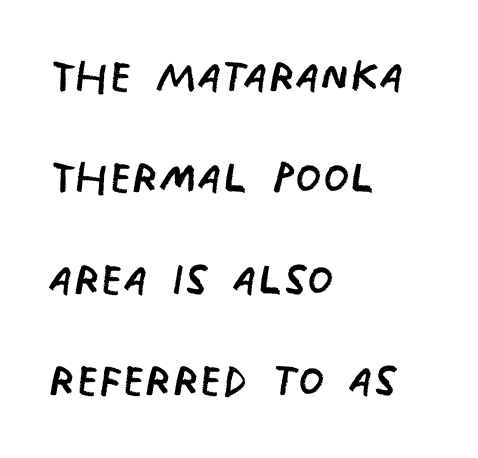
Q: Is the text bold? A: No.
Q: Is the typeface a serif or a sans-serif typeface? A: Sans-serif.
Q: Is the text underlined? A: No.
Q: How is the paragraph aligned? A: Left-aligned.
Q: Is the spacing between letters normal or unusually wide? A: Normal.
Q: Is the spacing between lines tight, normal or loose? A: Normal.
Q: Width (condensed, normal, or wide)? A: Condensed.
Q: Stroke contrast? A: Low.
Q: x-height? A: Large.
Q: Monospaced? A: No.
